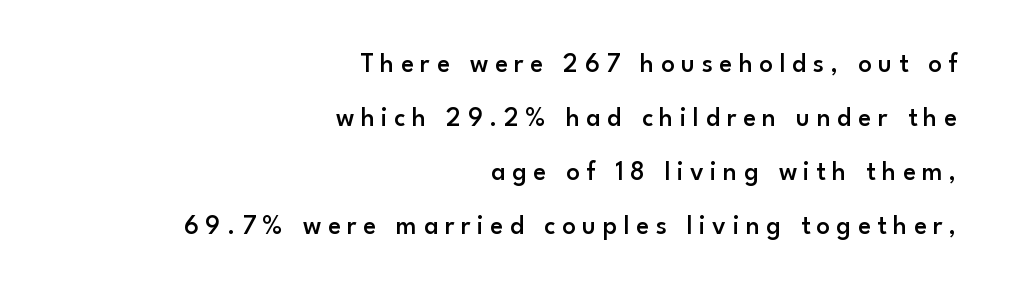
The image shows 27 px text type, upright; set right-aligned, loose line spacing (2.0x), unusually wide letter spacing (+0.24 em), not underlined.
